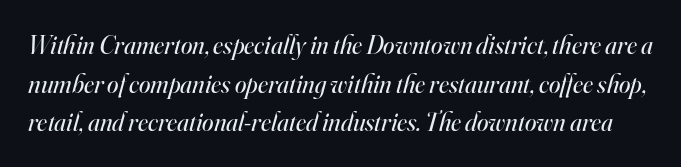
{"italic": "yes", "lean": "right", "slant_degrees": 16, "bold": "no", "underline": "no", "line_spacing": "normal", "line_spacing_ratio": 1.49, "letter_spacing": "normal", "letter_spacing_em": 0.0, "glyph_px": 26}
